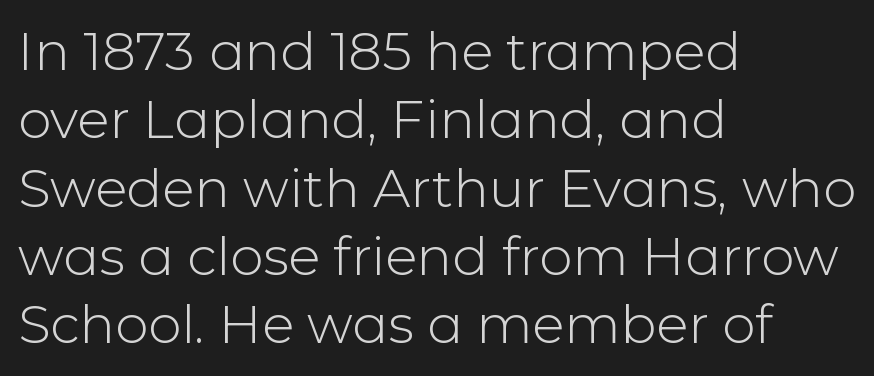
{"serif": "no", "italic": "no", "bold": "no", "weight": "light", "width": "normal", "stroke_contrast": "low", "x_height": "medium", "monospaced": "no", "underline": "no", "align": "left", "line_spacing": "normal", "line_spacing_ratio": 1.29, "letter_spacing": "normal", "letter_spacing_em": 0.0, "glyph_px": 53}
